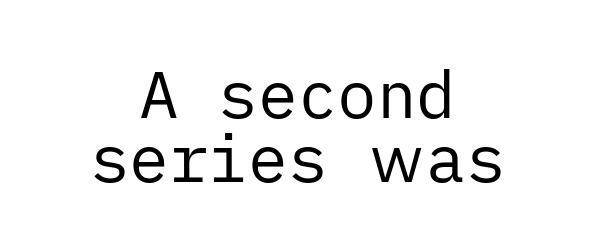
The image shows 66 px regular-weight sans-serif type, upright; set centered, tight line spacing (0.97x), normal letter spacing, not underlined; low stroke contrast and a medium x-height.
